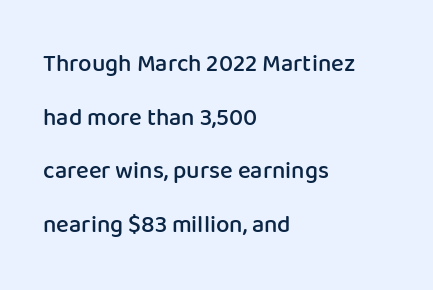
A classic flush-left, rag-right setting is used for this passage. As a designer I'd log this as weight 600, semibold. Nobody touched the tracking dial on this one. Any mark beneath the type? The region is blank. The type sits square on the baseline with zero lean.
